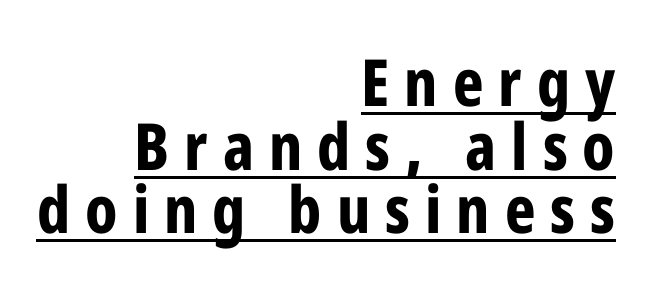
The image shows 65 px bold, condensed sans-serif type, upright; set right-aligned, tight line spacing (0.98x), unusually wide letter spacing (+0.23 em), underlined; low stroke contrast and a medium x-height.
